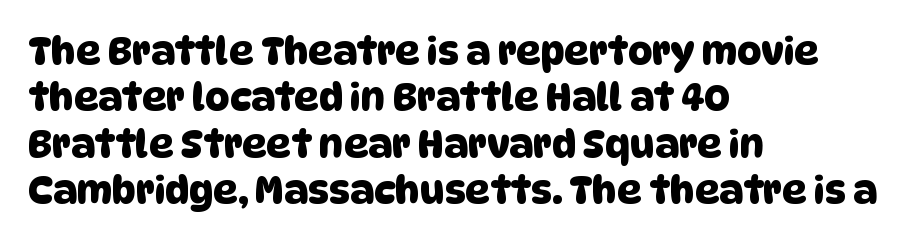
The image shows 38 px sans-serif type; set left-aligned, line spacing 1.22x, normal letter spacing, not underlined; low stroke contrast and a large x-height.
